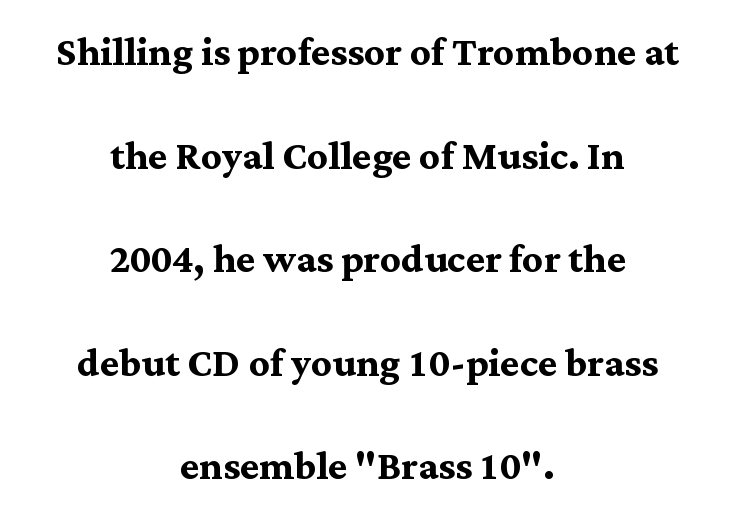
The image shows 51 px semibold serif type, upright; set centered, loose line spacing (2.03x), normal letter spacing, not underlined; medium stroke contrast and a medium x-height.
